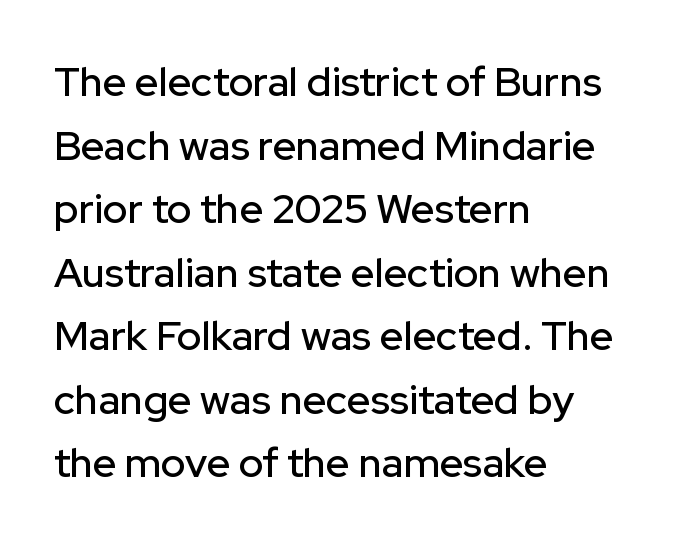
{"serif": "no", "italic": "no", "width": "normal", "stroke_contrast": "low", "x_height": "medium", "monospaced": "no", "underline": "no", "align": "left", "line_spacing": "normal", "line_spacing_ratio": 1.55, "letter_spacing": "normal", "letter_spacing_em": 0.0, "glyph_px": 41}
